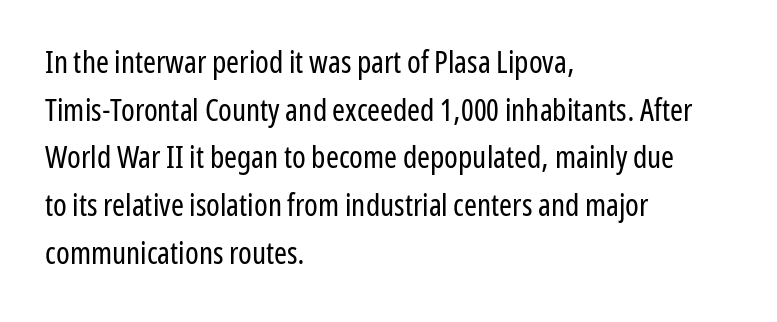
Q: Is the text bold? A: No.
Q: Is the text italic (slanted)? A: No, it is upright.
Q: Is the typeface a serif or a sans-serif typeface? A: Sans-serif.
Q: Is the text underlined? A: No.
Q: How is the paragraph aligned? A: Left-aligned.
Q: Is the spacing between letters normal or unusually wide? A: Normal.
Q: Is the spacing between lines tight, normal or loose? A: Normal.
Q: Width (condensed, normal, or wide)? A: Condensed.
Q: Stroke contrast? A: Low.
Q: x-height? A: Medium.
Q: Monospaced? A: No.
